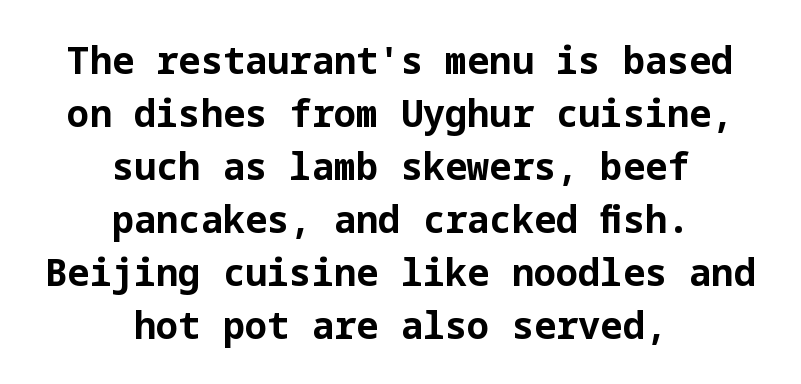
{"serif": "no", "italic": "no", "bold": "yes", "weight": "bold", "width": "normal", "stroke_contrast": "low", "x_height": "medium", "underline": "no", "align": "center", "line_spacing": "normal", "line_spacing_ratio": 1.43, "letter_spacing": "normal", "letter_spacing_em": 0.0, "glyph_px": 37}
